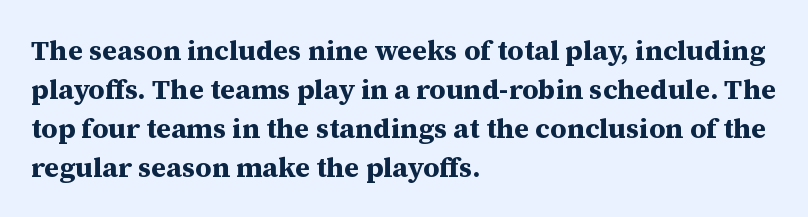
Q: Is the text bold? A: Yes.
Q: Is the text italic (slanted)? A: No, it is upright.
Q: Is the typeface a serif or a sans-serif typeface? A: Serif.
Q: Is the text underlined? A: No.
Q: How is the paragraph aligned? A: Left-aligned.
Q: Is the spacing between letters normal or unusually wide? A: Normal.
Q: Is the spacing between lines tight, normal or loose? A: Normal.
Q: Width (condensed, normal, or wide)? A: Normal.
Q: Stroke contrast? A: Medium.
Q: x-height? A: Medium.
Q: Monospaced? A: No.
